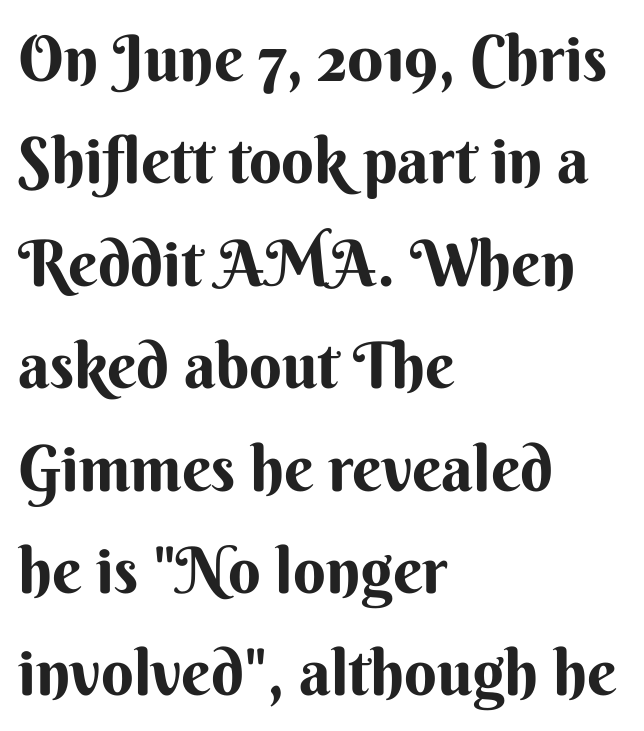
The image shows 64 px bold sans-serif type, upright; set left-aligned, normal line spacing (1.6x), normal letter spacing, not underlined; medium stroke contrast and a small x-height.
